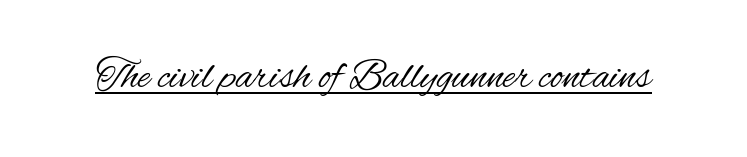
Q: Is the text bold? A: No.
Q: Is the text italic (slanted)? A: Yes.
Q: Is the typeface a serif or a sans-serif typeface? A: Sans-serif.
Q: Is the text underlined? A: Yes.
Q: Is the spacing between letters normal or unusually wide? A: Normal.
Q: Width (condensed, normal, or wide)? A: Condensed.
Q: Stroke contrast? A: Medium.
Q: x-height? A: Small.
Q: Monospaced? A: No.
